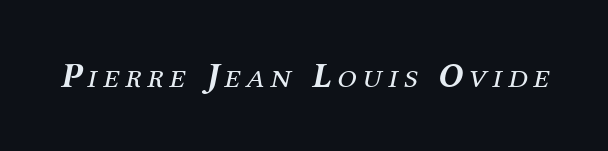
{"serif": "yes", "italic": "yes", "lean": "right", "slant_degrees": 12, "bold": "no", "weight": "regular", "width": "normal", "stroke_contrast": "medium", "x_height": "medium", "monospaced": "no", "underline": "no", "glyph_px": 35}
